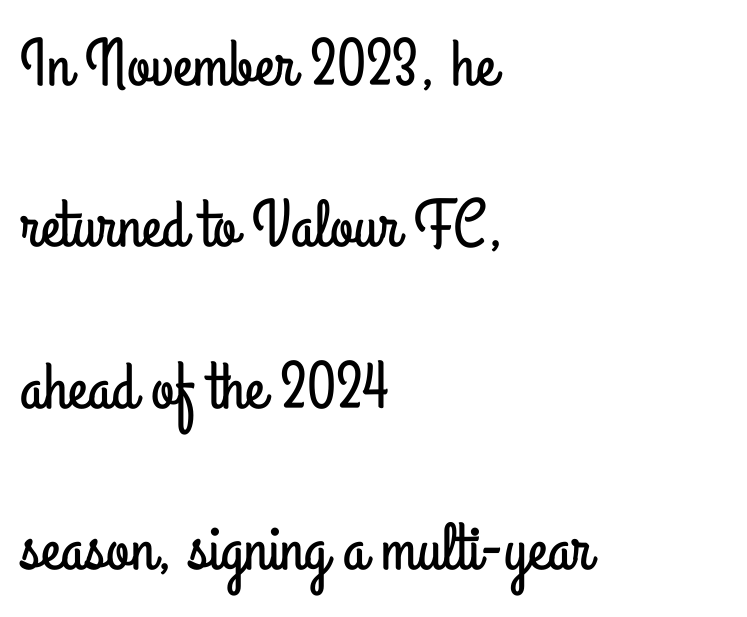
Bare-footed words on every line. All the whitespace from short lines collects on the right. Line spacing here is loose. Look at the bottom of the vertical strokes: they stop flat, with no serifs. Unlike italic type, these characters show no tilt at all.
